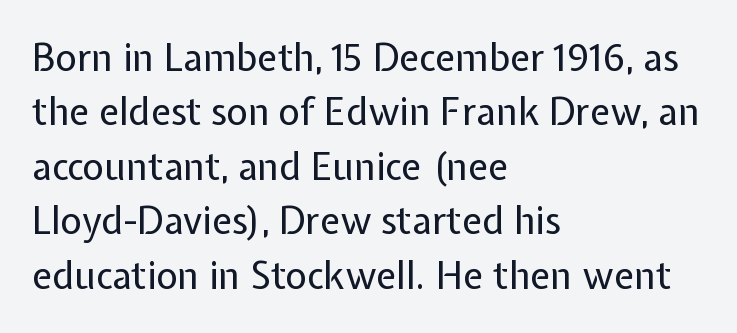
The image shows 37 px regular-weight sans-serif type, upright; set left-aligned, normal line spacing (1.47x), normal letter spacing, not underlined; low stroke contrast and a medium x-height.
